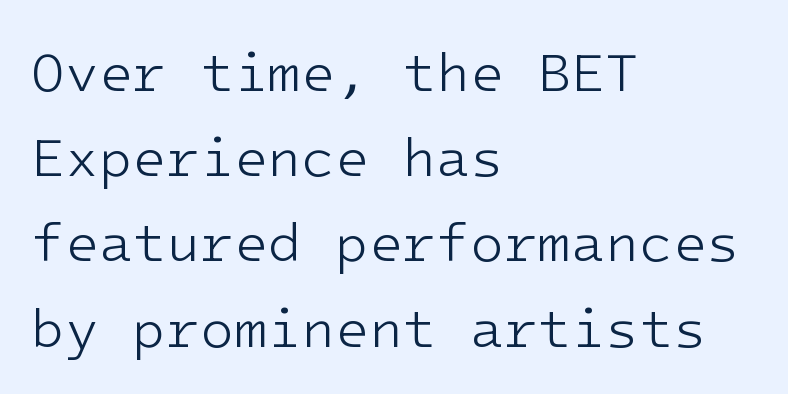
Q: Is the text bold? A: No.
Q: Is the text italic (slanted)? A: No, it is upright.
Q: Is the typeface a serif or a sans-serif typeface? A: Sans-serif.
Q: Is the text underlined? A: No.
Q: How is the paragraph aligned? A: Left-aligned.
Q: Is the spacing between letters normal or unusually wide? A: Normal.
Q: Is the spacing between lines tight, normal or loose? A: Normal.
Q: Width (condensed, normal, or wide)? A: Normal.
Q: Stroke contrast? A: Low.
Q: x-height? A: Medium.
Q: Monospaced? A: Yes.
